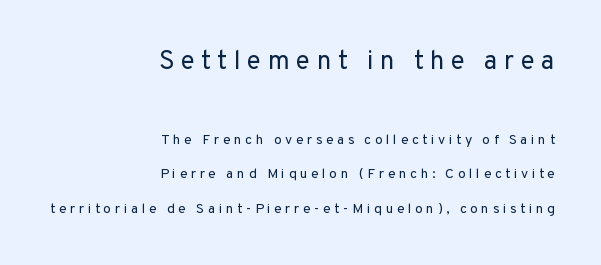
The passage shown is not underscored anywhere. Bigger letters appear in the top chunk; the bottom chunk is reduced. Alignment: flush right. Do the letters lean? They stand straight.
